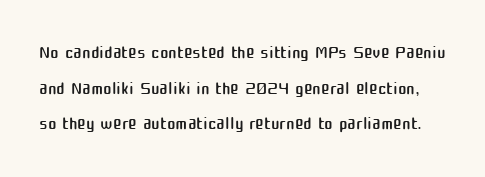
The image shows 26 px text type, upright; set normal line spacing (1.37x), normal letter spacing, not underlined.
